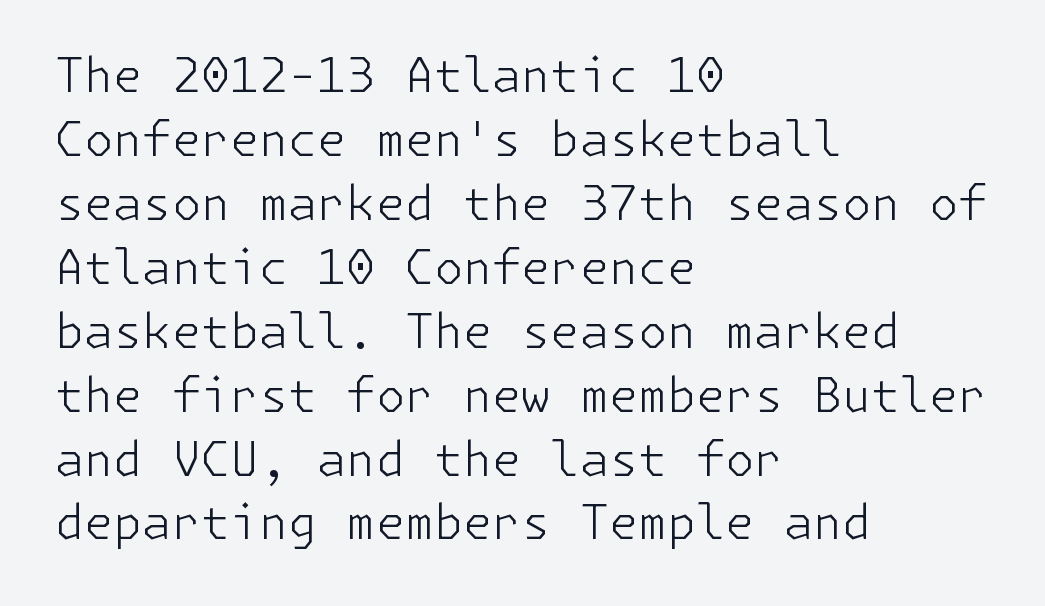
{"serif": "no", "italic": "no", "bold": "no", "weight": "light", "width": "normal", "stroke_contrast": "low", "x_height": "medium", "underline": "no", "align": "left", "line_spacing": "normal", "line_spacing_ratio": 1.36, "letter_spacing": "normal", "letter_spacing_em": 0.0, "glyph_px": 47}
